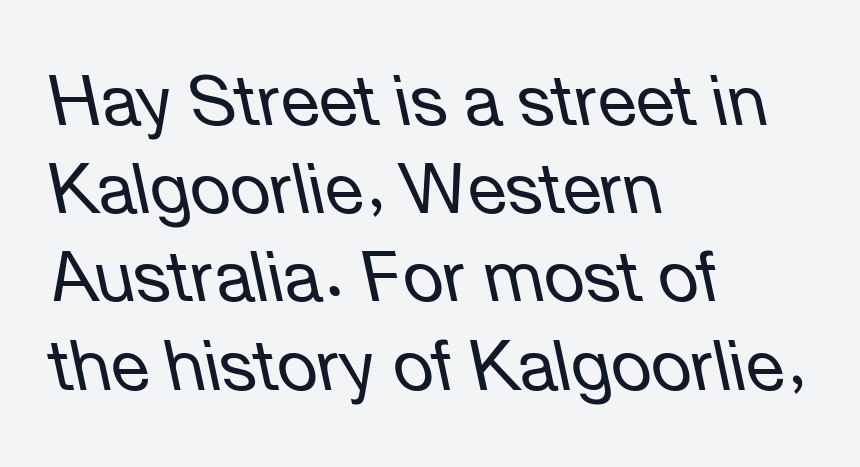
{"italic": "yes", "lean": "left", "slant_degrees": 12, "bold": "no", "weight": "regular", "width": "normal", "stroke_contrast": "low", "x_height": "medium", "monospaced": "no", "underline": "no", "align": "left", "line_spacing": "normal", "line_spacing_ratio": 1.26, "letter_spacing": "normal", "letter_spacing_em": 0.0, "glyph_px": 70}
